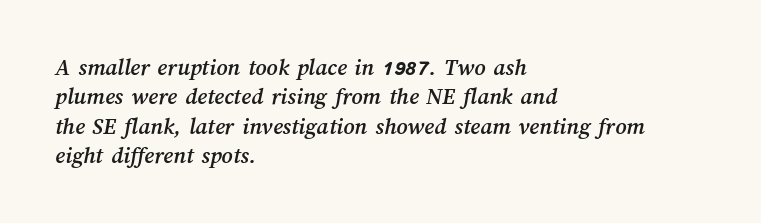
The image shows 24 px text type; set left-aligned, line spacing 1.22x, normal letter spacing, not underlined.
